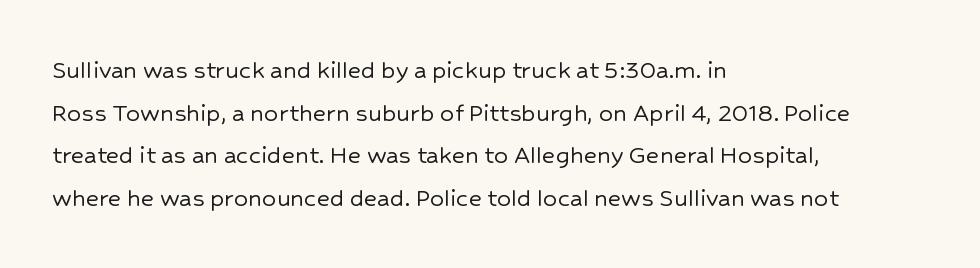
Think of a printed novel: that variable character pitch is what you see here. A typesetter would label this face a sans. The paragraph has a hard left edge and a soft right edge. The font's upright variant was chosen for this text. Inter-character spacing is left at the font's built-in metrics.
